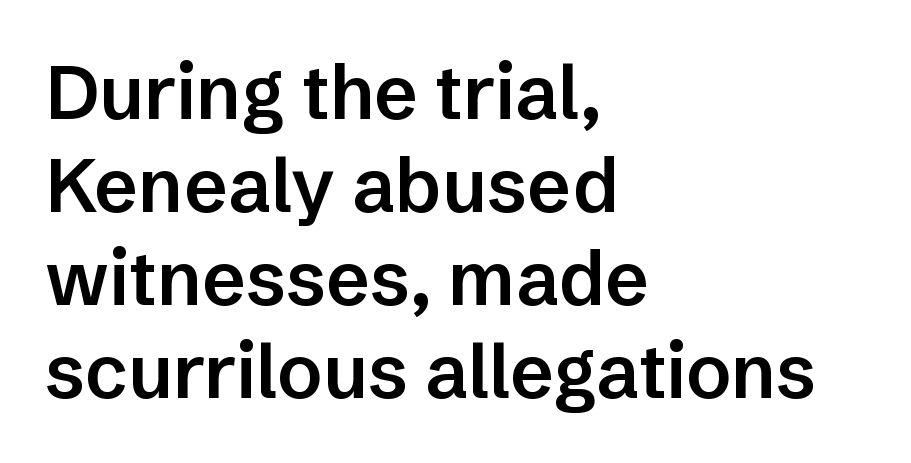
Character widths vary here, with narrow letters taking less room than wide ones. I'd call this a sans setting — the letters go barefoot. The face used here is rendered with its standard letterfit. Characters remain perfectly vertical along every line.
